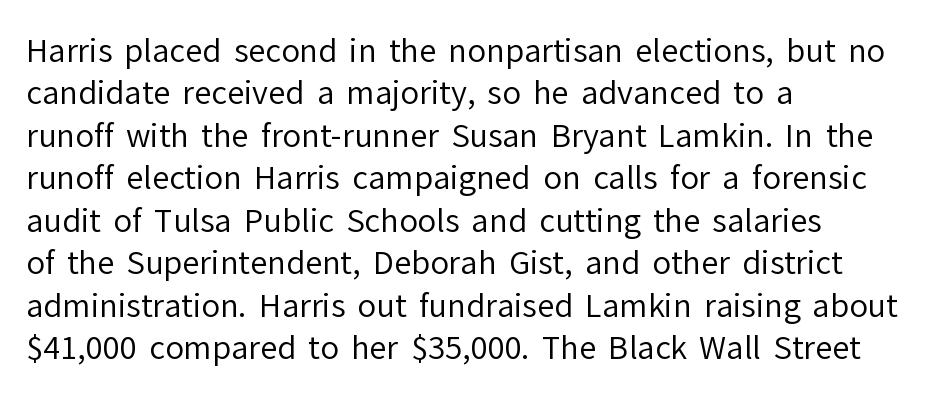
Q: Is the text bold? A: No.
Q: Is the text italic (slanted)? A: No, it is upright.
Q: Is the typeface a serif or a sans-serif typeface? A: Sans-serif.
Q: Is the text underlined? A: No.
Q: How is the paragraph aligned? A: Left-aligned.
Q: Is the spacing between letters normal or unusually wide? A: Normal.
Q: Is the spacing between lines tight, normal or loose? A: Normal.
Q: Width (condensed, normal, or wide)? A: Normal.
Q: Stroke contrast? A: Low.
Q: x-height? A: Medium.
Q: Monospaced? A: No.
